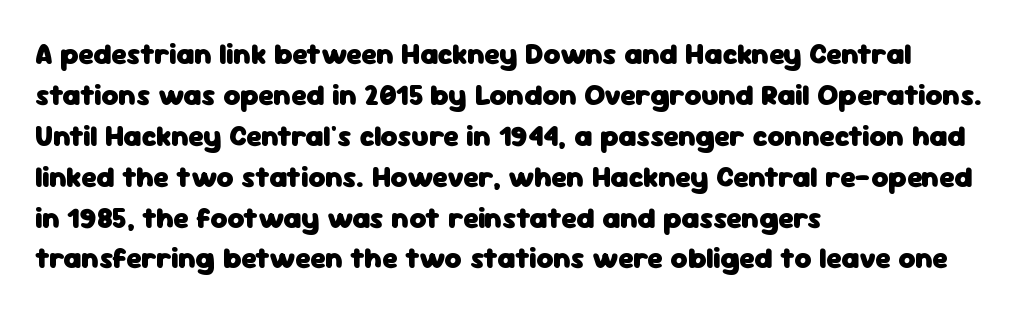
Each letter keeps its own natural width here, so spacing adapts to shape. Bare-footed words on every line. The rendering keeps characters at their native spacing. Is the block centered? No — it sits flush against the left margin.
